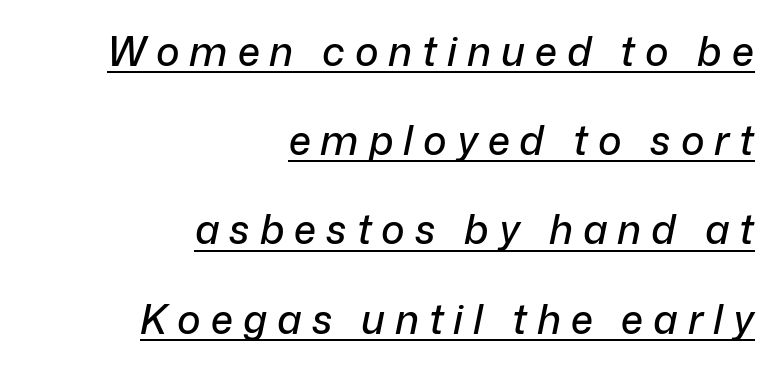
{"italic": "yes", "lean": "right", "slant_degrees": 12, "width": "normal", "stroke_contrast": "low", "x_height": "medium", "monospaced": "no", "underline": "yes", "align": "right", "line_spacing": "loose", "line_spacing_ratio": 2.23, "letter_spacing": "wide", "letter_spacing_em": 0.25, "glyph_px": 40}
